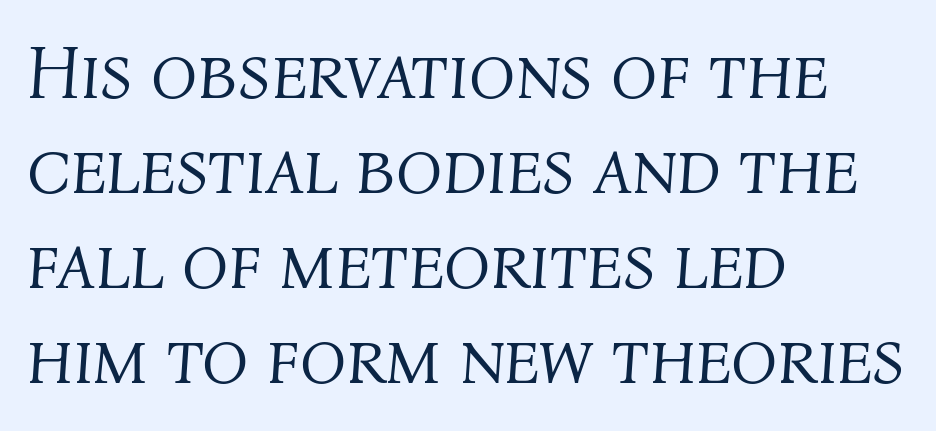
Q: Is the text bold? A: No.
Q: Is the text italic (slanted)? A: Yes, it leans right by about 4 degrees.
Q: Is the text underlined? A: No.
Q: How is the paragraph aligned? A: Left-aligned.
Q: Is the spacing between letters normal or unusually wide? A: Normal.
Q: Is the spacing between lines tight, normal or loose? A: Normal.
Q: Width (condensed, normal, or wide)? A: Normal.
Q: Stroke contrast? A: Medium.
Q: x-height? A: Medium.
Q: Monospaced? A: No.
